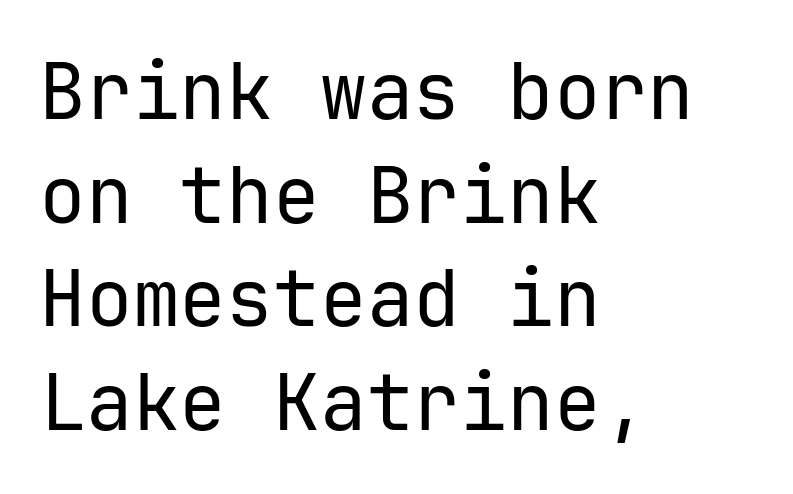
Q: Is the text bold? A: No.
Q: Is the text italic (slanted)? A: No, it is upright.
Q: Is the typeface a serif or a sans-serif typeface? A: Sans-serif.
Q: Is the text underlined? A: No.
Q: How is the paragraph aligned? A: Left-aligned.
Q: Is the spacing between letters normal or unusually wide? A: Normal.
Q: Is the spacing between lines tight, normal or loose? A: Normal.
Q: Width (condensed, normal, or wide)? A: Normal.
Q: Stroke contrast? A: Low.
Q: x-height? A: Medium.
Q: Monospaced? A: Yes.
